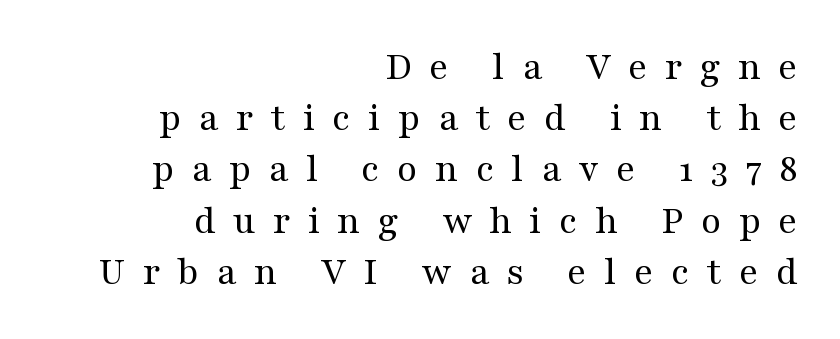
In terms of letterspacing, this is a distinctly airy, spread setting. Unmarked baselines from the first word to the last. Compared with a flush-left layout, this one pins lines to the opposite, right side. A typesetter would label this face a serif.
